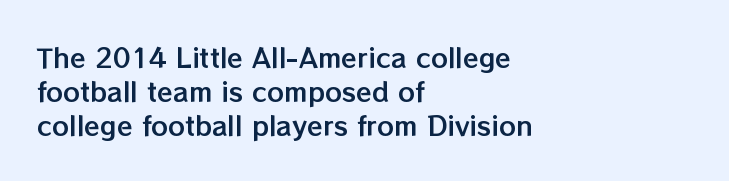
Q: Is the text italic (slanted)? A: No, it is upright.
Q: Is the text underlined? A: No.
Q: How is the paragraph aligned? A: Left-aligned.
Q: Is the spacing between letters normal or unusually wide? A: Normal.
Q: Is the spacing between lines tight, normal or loose? A: Normal.
